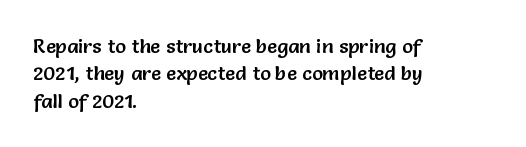
Q: Is the text italic (slanted)? A: No, it is upright.
Q: Is the text underlined? A: No.
Q: How is the paragraph aligned? A: Left-aligned.
Q: Is the spacing between letters normal or unusually wide? A: Normal.
Q: Is the spacing between lines tight, normal or loose? A: Normal.
